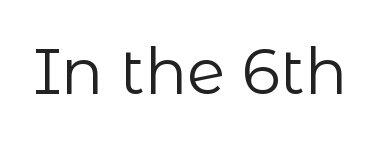
{"serif": "no", "italic": "no", "bold": "no", "weight": "regular", "width": "normal", "stroke_contrast": "low", "x_height": "medium", "monospaced": "no", "underline": "no", "letter_spacing": "normal", "letter_spacing_em": 0.0, "glyph_px": 63}
